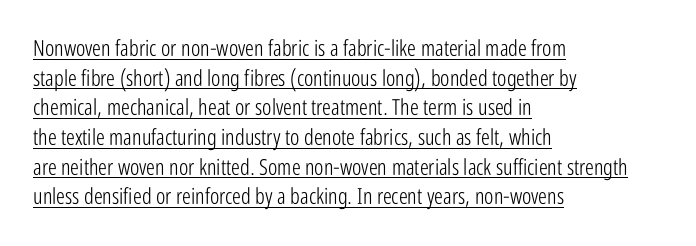
The cut favours lightness, reaching ordinary text weight at its darkest. This sample uses plain, unmodified letter spacing. This rendering uses left alignment, leaving the right contour irregular. The passage shown stacks its lines at a standard gap. Nope, not italic — everything's standing straight. A rule runs beneath these lines of type.
